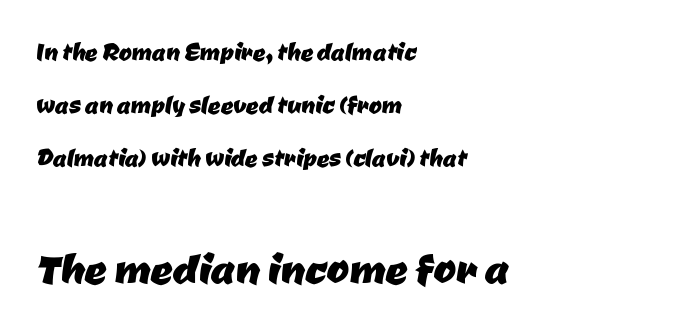
Classification — sans serif. Compare the two chunks: the lower has the greater cap height. The paragraph shown leans on its left margin. Clear beneath every line of the passage. Letter spacing: default.
